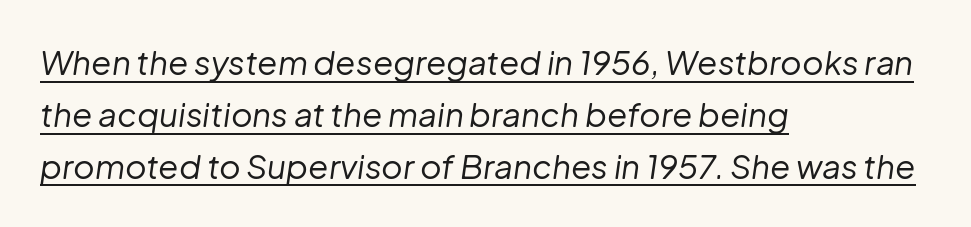
Q: Is the text bold? A: No.
Q: Is the text italic (slanted)? A: Yes, it leans right by about 8 degrees.
Q: Is the text underlined? A: Yes.
Q: How is the paragraph aligned? A: Left-aligned.
Q: Is the spacing between letters normal or unusually wide? A: Normal.
Q: Is the spacing between lines tight, normal or loose? A: Normal.
Q: Width (condensed, normal, or wide)? A: Normal.
Q: Stroke contrast? A: Low.
Q: x-height? A: Medium.
Q: Monospaced? A: No.
